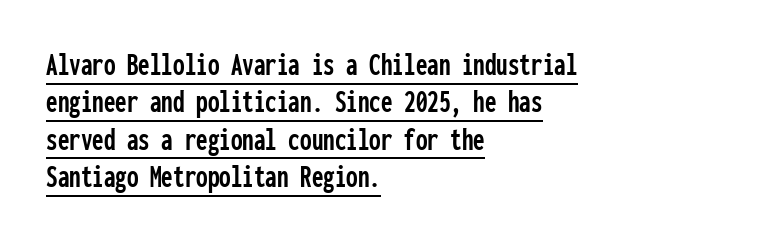
The image shows 33 px condensed sans-serif type, upright, monospaced; set left-aligned, tight line spacing (1.13x), normal letter spacing, underlined; low stroke contrast and a medium x-height.
